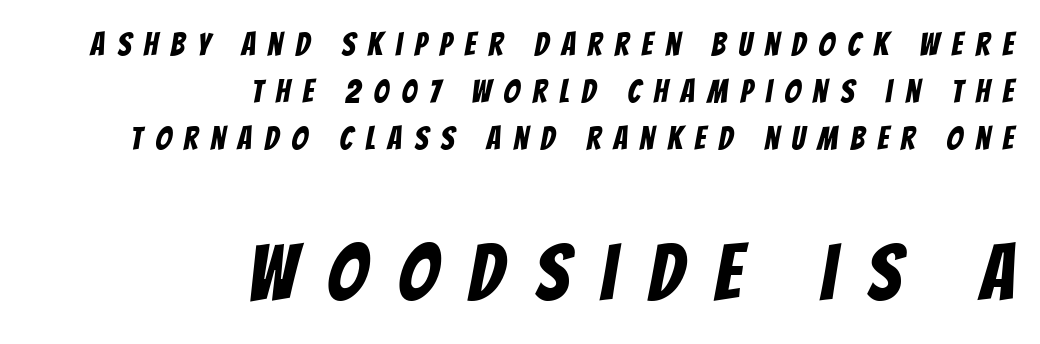
The image shows 79 px condensed sans-serif type; set right-aligned, normal line spacing (1.47x), unusually wide letter spacing (+0.4 em), not underlined; the second (bottom) block is 2.47x larger; low stroke contrast and a large x-height.
